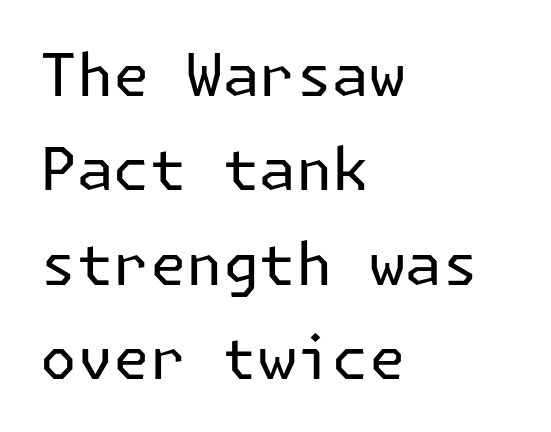
Descender tails drop into unmarked territory. Is this a heavy cut? Hardly; it is regular or lighter. How would I describe the line gaps? Plain and ordinary. If you drew a line through each stem, it would be perfectly vertical.
